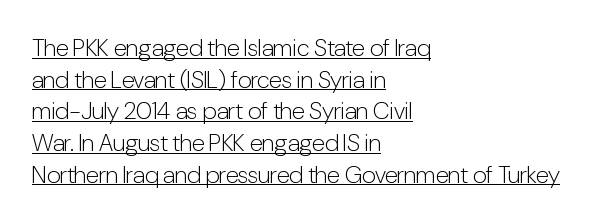
Spacing between characters is what you'd get straight out of the box. Reading down the column, the eye jumps a familiar distance to each next line. Students, observe the line beneath the letters — that is underlining. The weight would be labelled regular, book, light, or lighter still. The passage is arranged the way most books set body copy — flush left.
